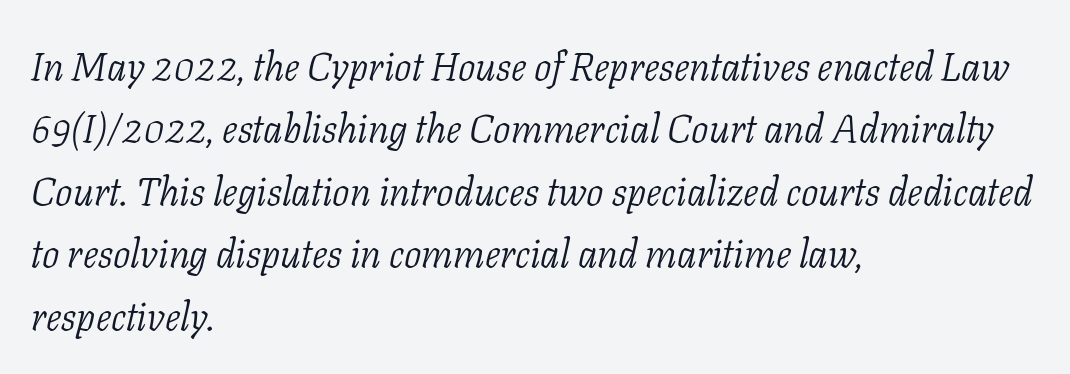
{"serif": "yes", "italic": "yes", "lean": "right", "slant_degrees": 11, "bold": "no", "weight": "light", "width": "normal", "stroke_contrast": "low", "x_height": "medium", "monospaced": "no", "underline": "no", "align": "left", "line_spacing": "normal", "line_spacing_ratio": 1.6, "letter_spacing": "normal", "letter_spacing_em": 0.0, "glyph_px": 39}
